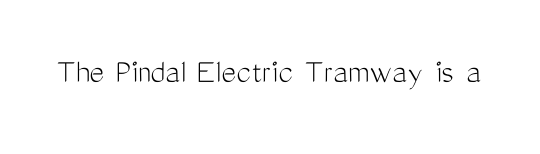
Q: Is the text bold? A: No.
Q: Is the text italic (slanted)? A: No, it is upright.
Q: Is the typeface a serif or a sans-serif typeface? A: Sans-serif.
Q: Is the text underlined? A: No.
Q: Is the spacing between letters normal or unusually wide? A: Normal.
Q: Width (condensed, normal, or wide)? A: Condensed.
Q: Stroke contrast? A: Medium.
Q: x-height? A: Medium.
Q: Monospaced? A: No.
